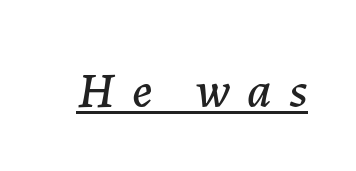
Q: Is the text italic (slanted)? A: Yes, it leans right by about 7 degrees.
Q: Is the text underlined? A: Yes.
Q: Is the spacing between letters normal or unusually wide? A: Unusually wide.
Q: Width (condensed, normal, or wide)? A: Normal.
Q: Stroke contrast? A: Low.
Q: x-height? A: Medium.
Q: Monospaced? A: No.
